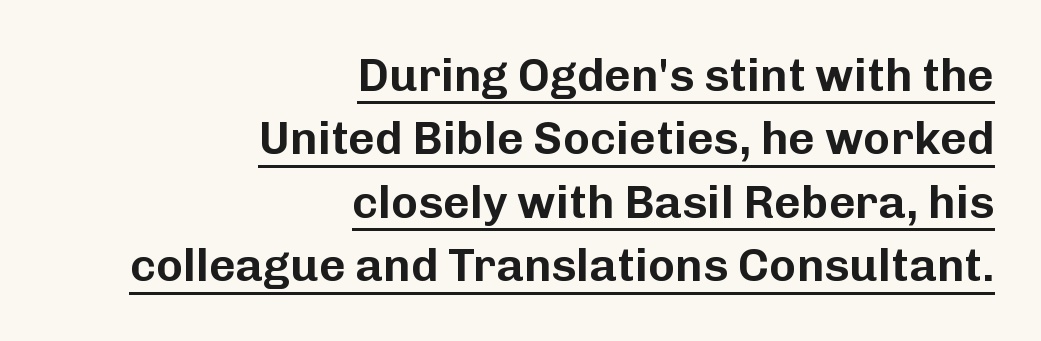
Compared with typical paragraphs, the rows here are spaced about the same. This sample carries an underscore along the baseline area. The typography opts for an upright posture over an oblique one. These lines keep a tight, regular rhythm from letter to letter.
